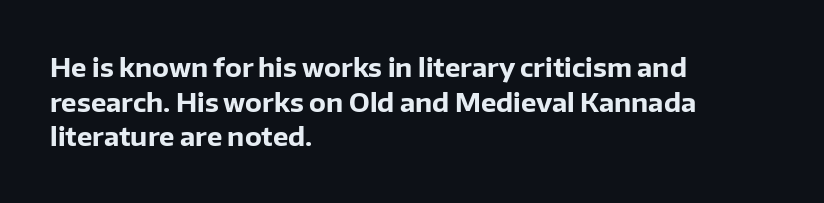
Do the letters lean? They stand straight. Standard letterfit; no display-style spreading of the glyphs. The strip under each line holds only bare page. The rendering anchors every line to the left-hand side. The glyphs have the mass of a bold cut. Quick note: interline space is typical.
